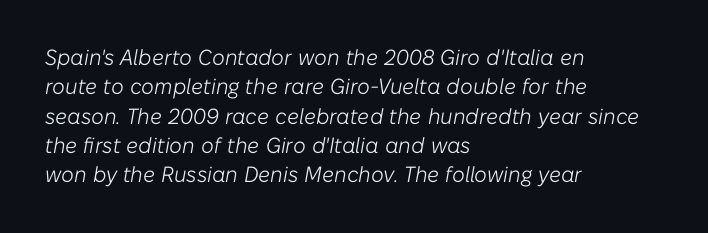
The image shows 22 px text type, italic (leaning right); set left-aligned, normal line spacing (1.33x), normal letter spacing, not underlined.
